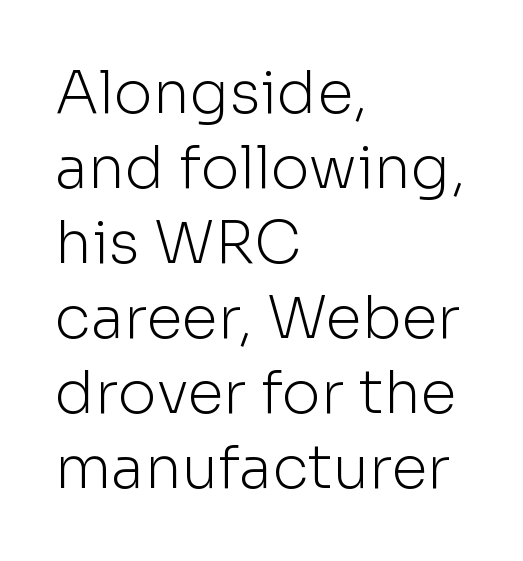
The image shows 59 px light sans-serif type, upright; set left-aligned, normal line spacing (1.27x), normal letter spacing, not underlined; low stroke contrast and a medium x-height.
